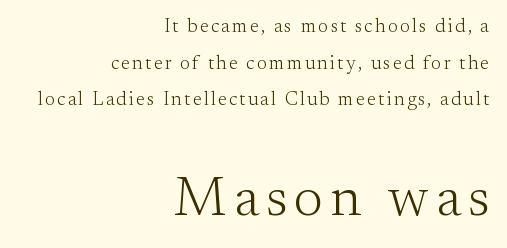
Q: Is the text bold? A: No.
Q: Is the text italic (slanted)? A: No, it is upright.
Q: Is the typeface a serif or a sans-serif typeface? A: Serif.
Q: Is the text underlined? A: No.
Q: How is the paragraph aligned? A: Right-aligned.
Q: Is the spacing between lines tight, normal or loose? A: Loose.
Q: Which block of text is set in a larger size, the first (top) or the second (bottom)? A: The second (bottom) one.
Q: Width (condensed, normal, or wide)? A: Normal.
Q: Stroke contrast? A: Medium.
Q: x-height? A: Small.
Q: Monospaced? A: No.
